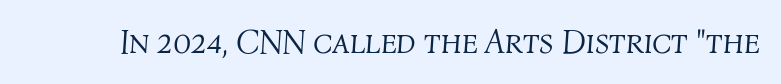
{"italic": "yes", "lean": "right", "slant_degrees": 4, "bold": "no", "weight": "light", "width": "normal", "stroke_contrast": "medium", "x_height": "medium", "monospaced": "no", "underline": "no", "letter_spacing": "normal", "letter_spacing_em": 0.0, "glyph_px": 34}
